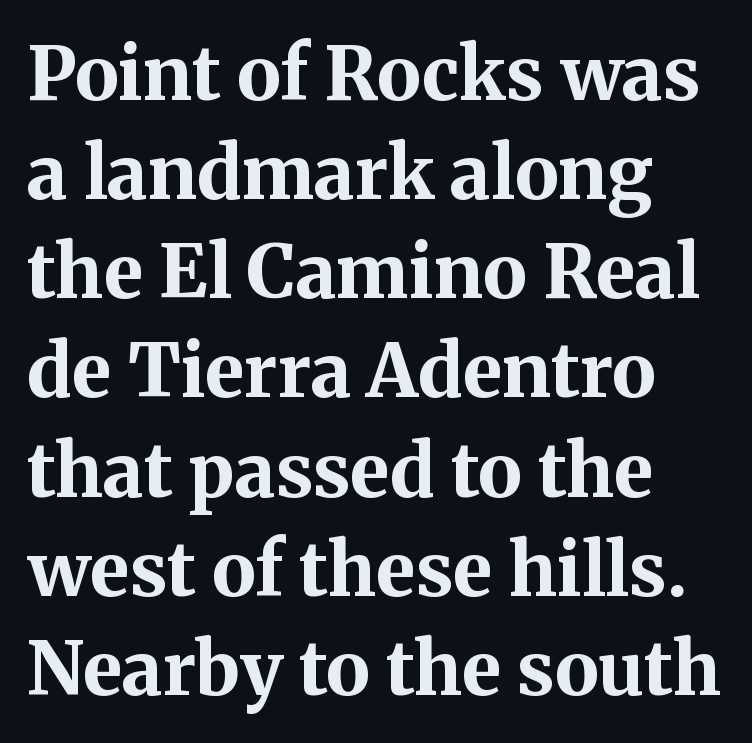
The image shows 74 px bold serif type, upright; set left-aligned, normal line spacing (1.34x), normal letter spacing, not underlined; medium stroke contrast and a medium x-height.
